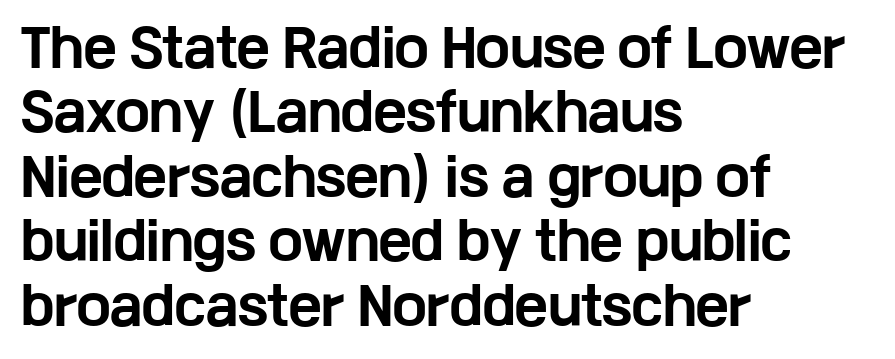
{"serif": "no", "italic": "no", "bold": "yes", "weight": "bold", "width": "wide", "stroke_contrast": "low", "x_height": "medium", "monospaced": "no", "underline": "no", "align": "left", "line_spacing": "normal", "line_spacing_ratio": 1.29, "letter_spacing": "normal", "letter_spacing_em": 0.0, "glyph_px": 50}
